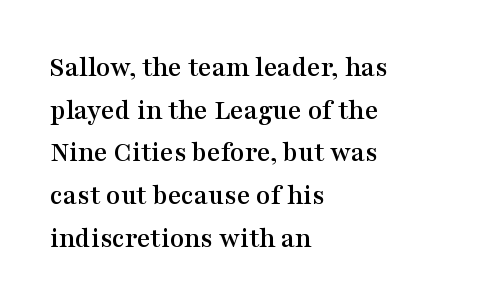
Q: Is the text italic (slanted)? A: No, it is upright.
Q: Is the typeface a serif or a sans-serif typeface? A: Serif.
Q: Is the text underlined? A: No.
Q: How is the paragraph aligned? A: Left-aligned.
Q: Is the spacing between letters normal or unusually wide? A: Normal.
Q: Is the spacing between lines tight, normal or loose? A: Normal.
Q: Width (condensed, normal, or wide)? A: Wide.
Q: Stroke contrast? A: Medium.
Q: x-height? A: Medium.
Q: Monospaced? A: No.
